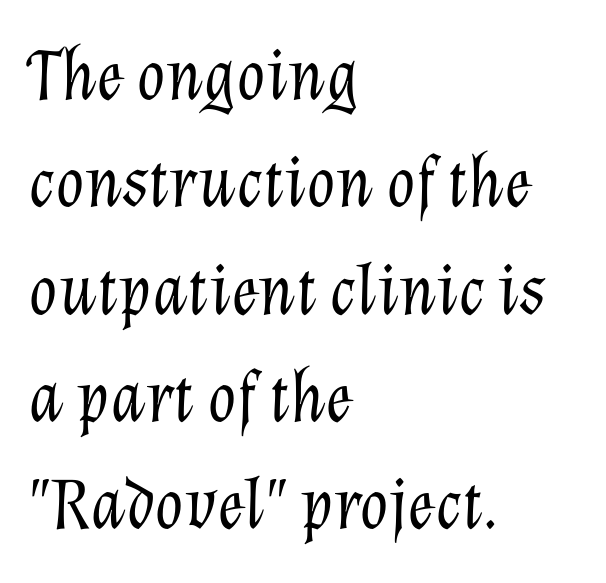
Q: Is the text bold? A: No.
Q: Is the text italic (slanted)? A: Yes, it leans right by about 12 degrees.
Q: Is the text underlined? A: No.
Q: How is the paragraph aligned? A: Left-aligned.
Q: Is the spacing between letters normal or unusually wide? A: Normal.
Q: Is the spacing between lines tight, normal or loose? A: Normal.
Q: Width (condensed, normal, or wide)? A: Normal.
Q: Stroke contrast? A: Low.
Q: x-height? A: Medium.
Q: Monospaced? A: No.
